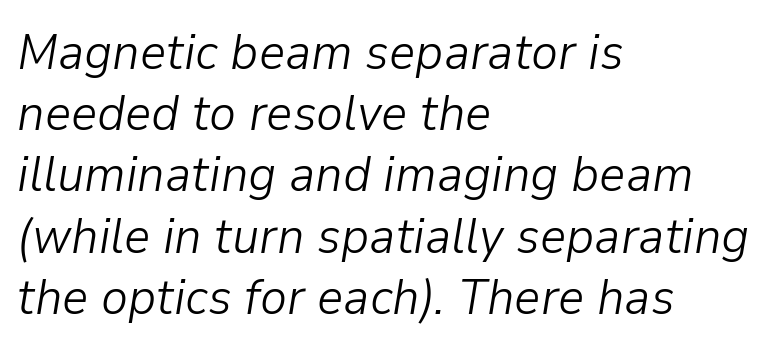
The image shows 51 px light type, italic (leaning right); set left-aligned, line spacing 1.2x, normal letter spacing, not underlined; low stroke contrast and a medium x-height.
